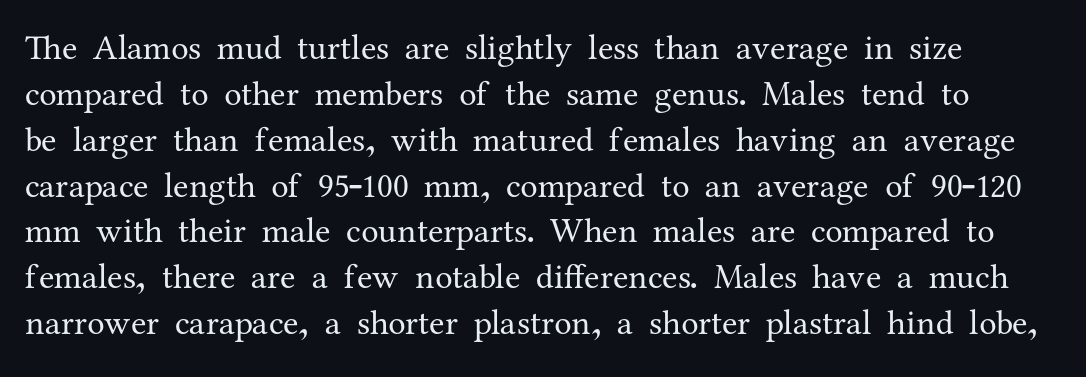
{"serif": "yes", "italic": "no", "bold": "no", "weight": "regular", "width": "normal", "stroke_contrast": "medium", "x_height": "medium", "monospaced": "no", "underline": "no", "line_spacing": "normal", "line_spacing_ratio": 1.31, "letter_spacing": "normal", "letter_spacing_em": 0.0, "glyph_px": 35}
